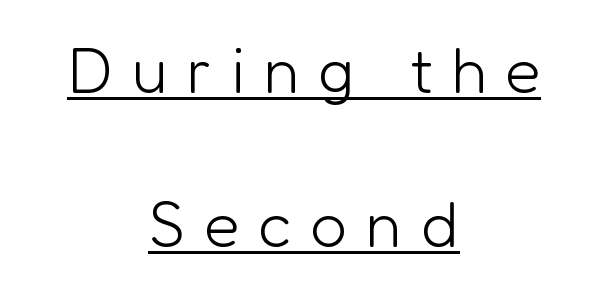
Honestly, the underline is the first thing you notice here. The face used here is a sans, in the tradition of grotesques and geometrics. Each word looks stretched out because of the extra space between its letters. The weight tops out at a normal text grade. If you drew a line through each stem, it would be perfectly vertical. Rows of type keep a wide berth in the vertical direction.
